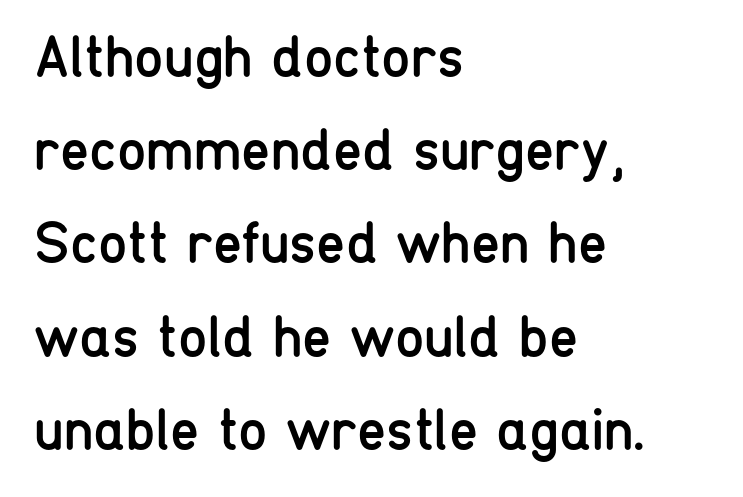
The image shows 59 px regular-weight, condensed sans-serif type, upright; set left-aligned, normal line spacing (1.58x), normal letter spacing, not underlined; low stroke contrast and a medium x-height.
